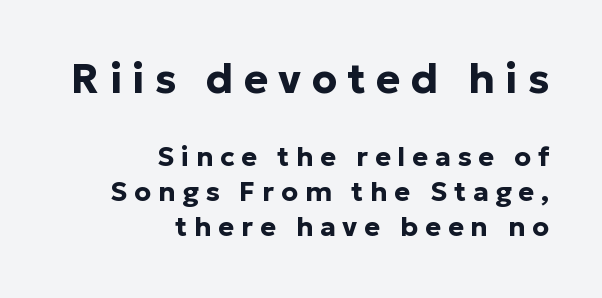
{"serif": "no", "italic": "no", "bold": "yes", "weight": "bold", "width": "normal", "stroke_contrast": "low", "x_height": "medium", "monospaced": "no", "underline": "no", "align": "right", "line_spacing": "normal", "line_spacing_ratio": 1.3, "letter_spacing": "wide", "letter_spacing_em": 0.25, "larger_block": "first", "size_ratio": 1.52, "glyph_px": 41}
